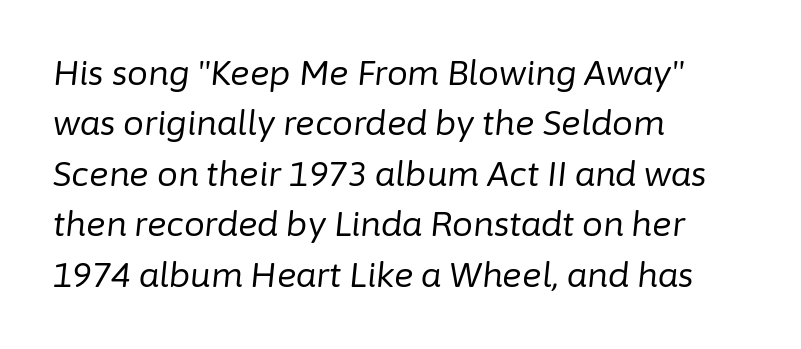
{"italic": "yes", "lean": "right", "slant_degrees": 6, "bold": "no", "weight": "regular", "width": "normal", "stroke_contrast": "low", "x_height": "medium", "monospaced": "no", "underline": "no", "align": "left", "line_spacing": "normal", "line_spacing_ratio": 1.53, "letter_spacing": "normal", "letter_spacing_em": 0.0, "glyph_px": 33}
